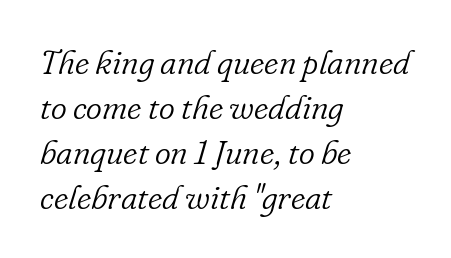
{"serif": "yes", "italic": "yes", "lean": "right", "slant_degrees": 16, "bold": "no", "weight": "light", "width": "normal", "stroke_contrast": "low", "x_height": "small", "monospaced": "no", "underline": "no", "align": "left", "line_spacing": "normal", "line_spacing_ratio": 1.32, "letter_spacing": "normal", "letter_spacing_em": 0.0, "glyph_px": 34}
